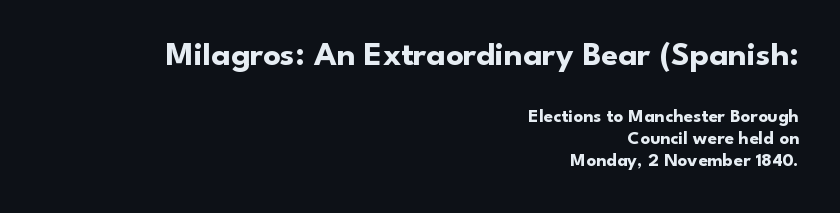
The image shows 34 px bold sans-serif type, upright; set right-aligned, line spacing 1.17x, normal letter spacing, not underlined; the first (top) block is 1.79x larger; low stroke contrast and a small x-height.
